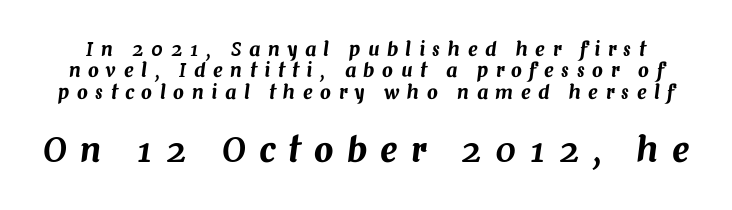
Q: Is the text italic (slanted)? A: Yes, it leans right by about 7 degrees.
Q: Is the text underlined? A: No.
Q: Is the spacing between letters normal or unusually wide? A: Unusually wide.
Q: Is the spacing between lines tight, normal or loose? A: Tight.
Q: Which block of text is set in a larger size, the first (top) or the second (bottom)? A: The second (bottom) one.
Q: Width (condensed, normal, or wide)? A: Normal.
Q: Stroke contrast? A: Medium.
Q: x-height? A: Medium.
Q: Monospaced? A: No.
